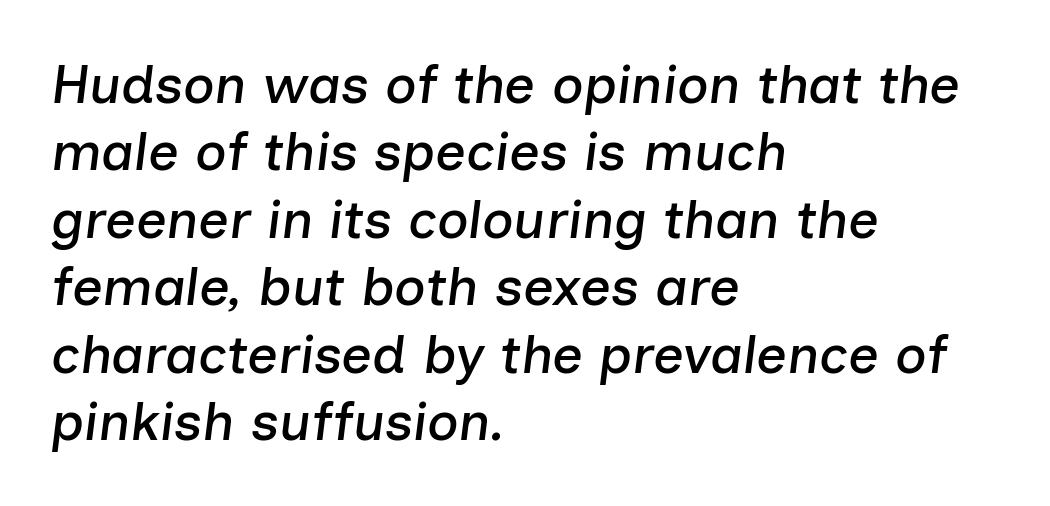
Q: Is the text italic (slanted)? A: Yes, it leans right by about 7 degrees.
Q: Is the text underlined? A: No.
Q: How is the paragraph aligned? A: Left-aligned.
Q: Is the spacing between letters normal or unusually wide? A: Normal.
Q: Is the spacing between lines tight, normal or loose? A: Normal.
Q: Width (condensed, normal, or wide)? A: Normal.
Q: Stroke contrast? A: Low.
Q: x-height? A: Medium.
Q: Monospaced? A: No.
